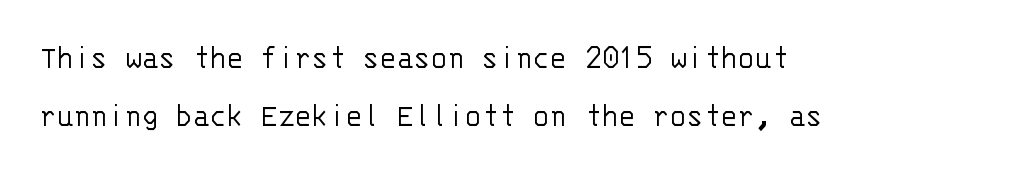
Q: Is the text bold? A: No.
Q: Is the text italic (slanted)? A: No, it is upright.
Q: Is the typeface a serif or a sans-serif typeface? A: Sans-serif.
Q: Is the text underlined? A: No.
Q: How is the paragraph aligned? A: Left-aligned.
Q: Is the spacing between letters normal or unusually wide? A: Normal.
Q: Is the spacing between lines tight, normal or loose? A: Normal.
Q: Width (condensed, normal, or wide)? A: Normal.
Q: Stroke contrast? A: Low.
Q: x-height? A: Large.
Q: Monospaced? A: Yes.
